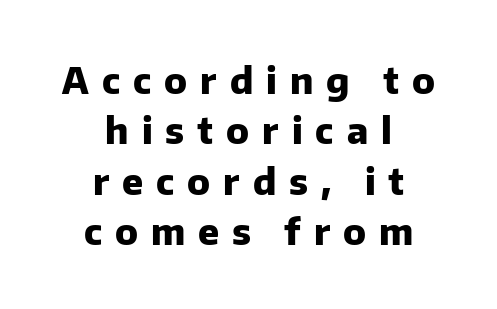
{"serif": "no", "italic": "no", "bold": "yes", "weight": "heavy", "width": "normal", "stroke_contrast": "low", "x_height": "medium", "monospaced": "no", "underline": "no", "align": "center", "line_spacing": "normal", "line_spacing_ratio": 1.36, "letter_spacing": "wide", "letter_spacing_em": 0.35, "glyph_px": 37}
